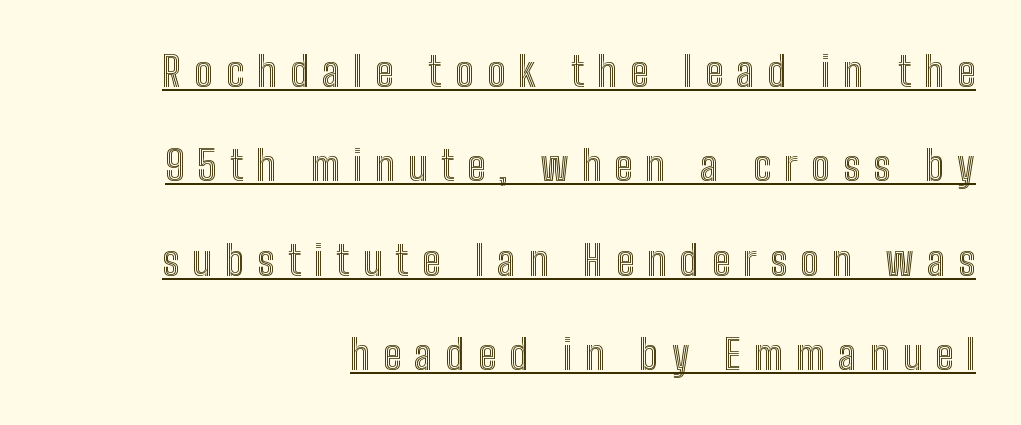
The image shows 41 px condensed type, upright; set right-aligned, loose line spacing (2.3x), unusually wide letter spacing (+0.32 em), underlined; a medium x-height.
